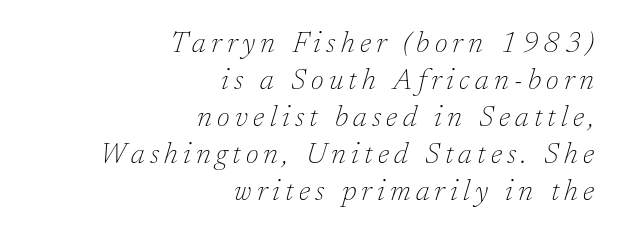
The rendering uses a moderate line-height, typical for paragraphs. Is the stroke heavy? The answer is a plain regular-or-lighter. Note the varied advance widths — an 'i' is clearly narrower than an 'm'. Underlining? Definitely not there. In terms of posture, this sample is oblique.
